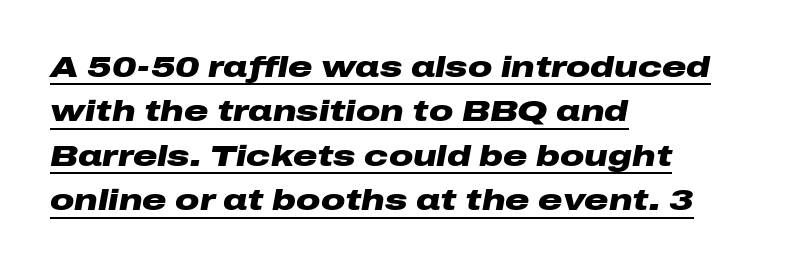
The image shows 30 px heavy, wide type, italic (leaning right); set left-aligned, normal line spacing (1.48x), normal letter spacing, underlined; low stroke contrast and a medium x-height.
